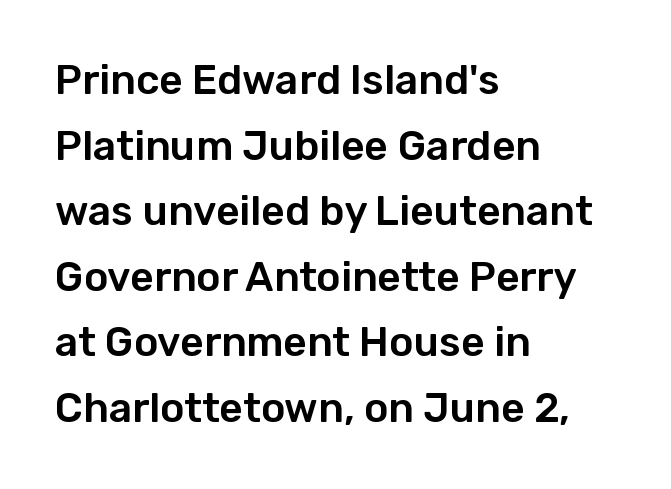
Q: Is the text italic (slanted)? A: No, it is upright.
Q: Is the typeface a serif or a sans-serif typeface? A: Sans-serif.
Q: Is the text underlined? A: No.
Q: How is the paragraph aligned? A: Left-aligned.
Q: Is the spacing between letters normal or unusually wide? A: Normal.
Q: Is the spacing between lines tight, normal or loose? A: Normal.
Q: Width (condensed, normal, or wide)? A: Normal.
Q: Stroke contrast? A: Low.
Q: x-height? A: Medium.
Q: Monospaced? A: No.
